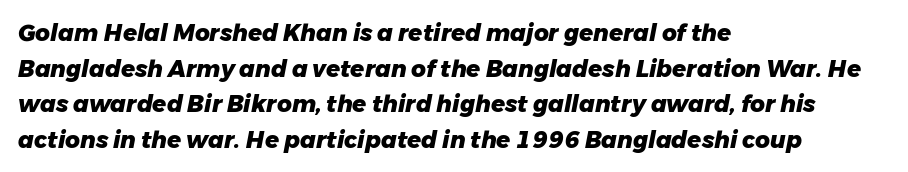
{"italic": "yes", "lean": "right", "slant_degrees": 11, "bold": "yes", "underline": "no", "align": "left", "line_spacing": "normal", "line_spacing_ratio": 1.55, "letter_spacing": "normal", "letter_spacing_em": 0.0, "glyph_px": 23}
